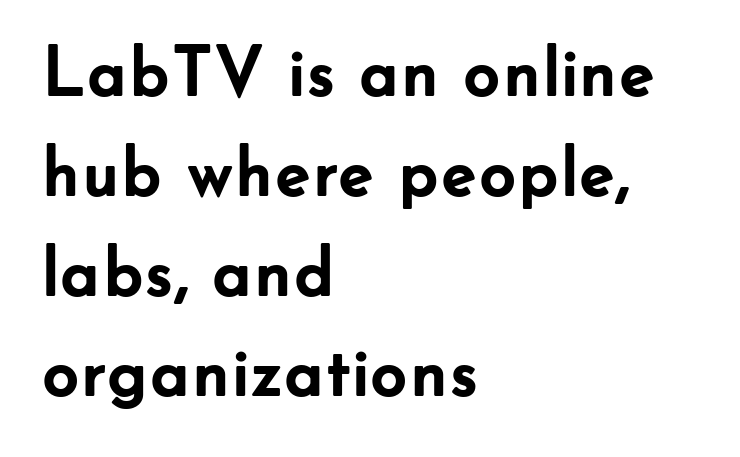
Normally led — the rows are evenly, conventionally spaced. The tracking reads as untouched default to a designer's eye. Does the weight exceed regular? Yes, all the way to bold. Where is the straight margin? On the left. Unmarked baselines from the first word to the last.
